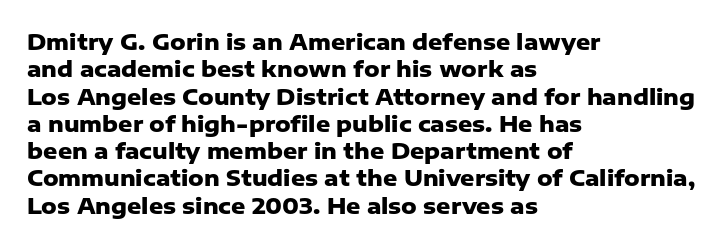
Chunky letters — that's bold for sure. Caption: standard tracking, unaltered. Descenders are the only things crossing below the line. Typeset ragged right — the left edge is the straight one. The letters stand upright; this is a roman face.
